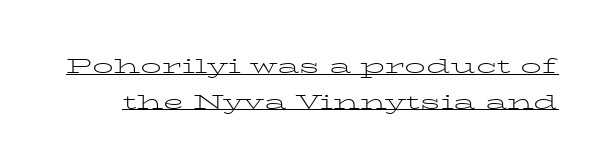
No extra tracking has been applied to these lines. A baseline rule has been typeset under these characters. Weight: regular or lighter. Reading down the column, the eye jumps a familiar distance to each next line. Italic? Not at all — the glyphs are vertical.
